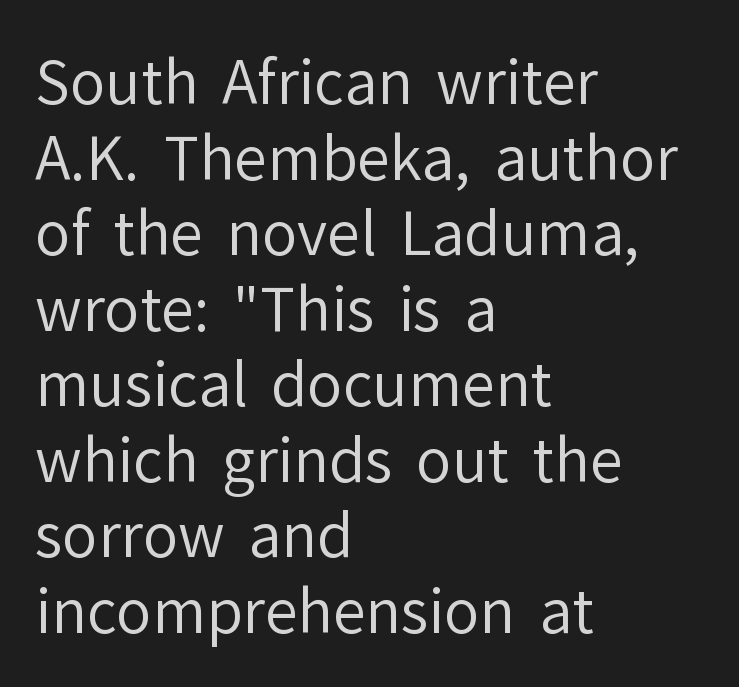
{"serif": "no", "italic": "no", "bold": "no", "weight": "regular", "width": "normal", "stroke_contrast": "low", "x_height": "medium", "monospaced": "no", "underline": "no", "align": "left", "line_spacing": "normal", "line_spacing_ratio": 1.28, "letter_spacing": "normal", "letter_spacing_em": 0.0, "glyph_px": 59}
